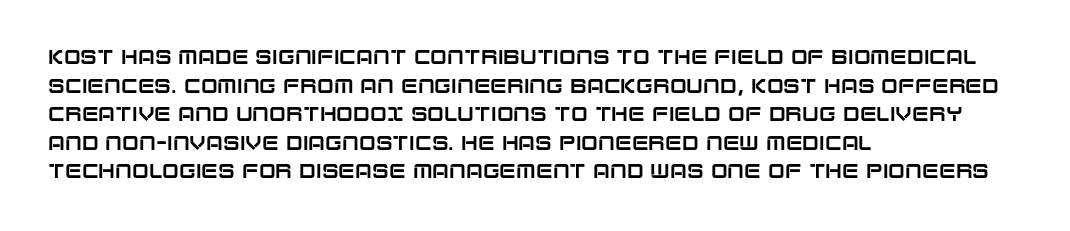
Q: Is the text italic (slanted)? A: No, it is upright.
Q: Is the text underlined? A: No.
Q: How is the paragraph aligned? A: Left-aligned.
Q: Is the spacing between letters normal or unusually wide? A: Normal.
Q: Is the spacing between lines tight, normal or loose? A: Normal.
